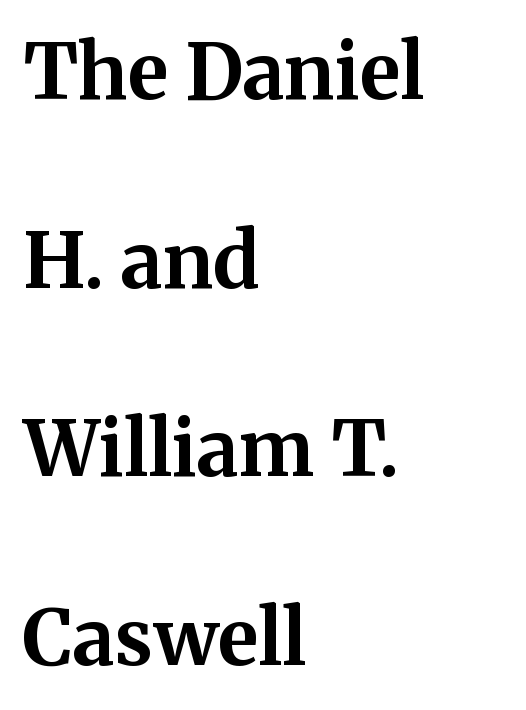
The image shows 77 px bold serif type, upright; set left-aligned, loose line spacing (2.45x), normal letter spacing, not underlined; medium stroke contrast and a medium x-height.
